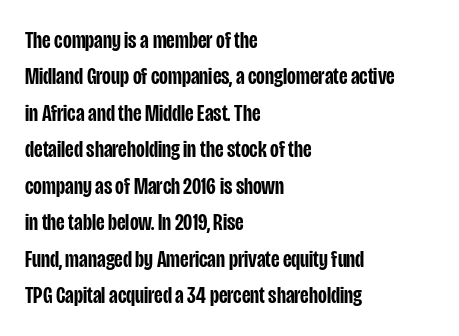
Q: Is the text bold? A: Semi-bold.
Q: Is the text italic (slanted)? A: No, it is upright.
Q: Is the text underlined? A: No.
Q: How is the paragraph aligned? A: Left-aligned.
Q: Is the spacing between letters normal or unusually wide? A: Normal.
Q: Is the spacing between lines tight, normal or loose? A: Normal.
